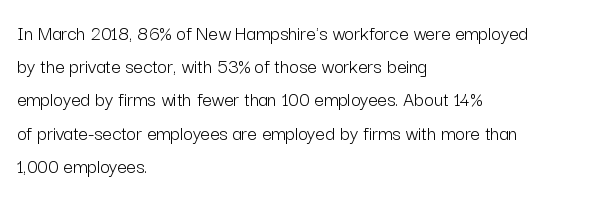
The face looks like a standard text weight, possibly lighter. Short and long lines alike share a common starting point at left. Vertically, the passage feels balanced, rows spaced as you'd expect. A bare baseline throughout the passage. Here the glyphs are tracked normally, forming tight word shapes.
